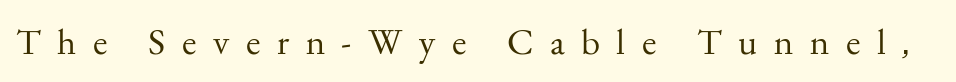
{"serif": "yes", "italic": "no", "bold": "no", "weight": "regular", "width": "normal", "stroke_contrast": "medium", "x_height": "small", "monospaced": "no", "underline": "no", "letter_spacing": "wide", "letter_spacing_em": 0.45, "glyph_px": 37}
